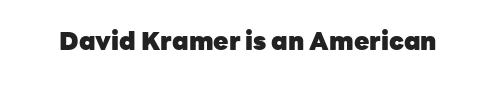
Q: Is the text bold? A: Yes.
Q: Is the text italic (slanted)? A: No, it is upright.
Q: Is the text underlined? A: No.
Q: Is the spacing between letters normal or unusually wide? A: Normal.
